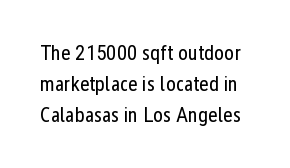
{"italic": "no", "bold": "no", "underline": "no", "line_spacing": "normal", "line_spacing_ratio": 1.47, "letter_spacing": "normal", "letter_spacing_em": 0.0, "glyph_px": 21}
